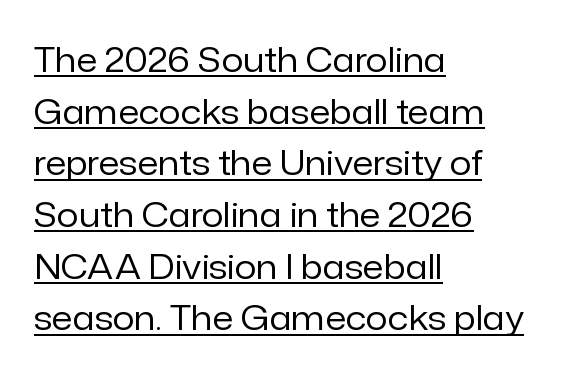
Q: Is the text bold? A: No.
Q: Is the text italic (slanted)? A: No, it is upright.
Q: Is the typeface a serif or a sans-serif typeface? A: Sans-serif.
Q: Is the text underlined? A: Yes.
Q: How is the paragraph aligned? A: Left-aligned.
Q: Is the spacing between letters normal or unusually wide? A: Normal.
Q: Is the spacing between lines tight, normal or loose? A: Normal.
Q: Width (condensed, normal, or wide)? A: Normal.
Q: Stroke contrast? A: Low.
Q: x-height? A: Medium.
Q: Monospaced? A: No.
